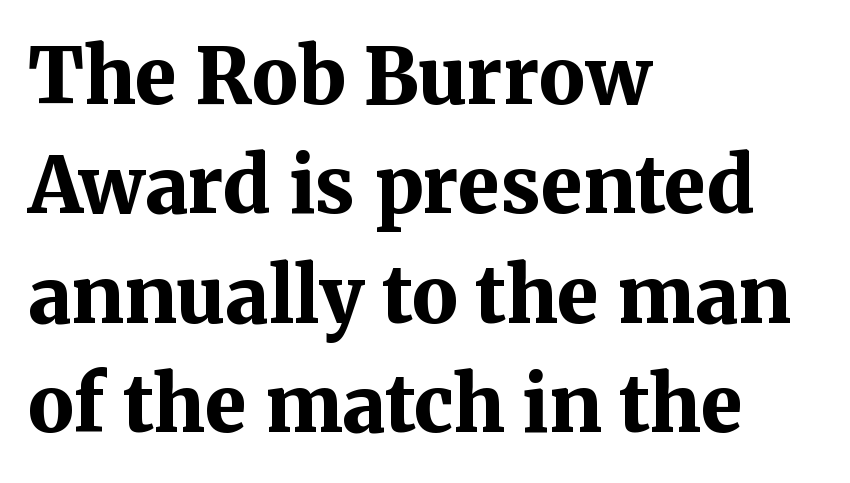
Is this a fixed-width face? No — the glyphs have proportional, varying widths. The letters carry serifs — small finishing strokes at the ends of their stems. Every character sits straight up, as roman type does. Summary of vertical rhythm: regular, with standard interline spacing. Nobody touched the tracking dial on this one. The font is running at its bold setting.
